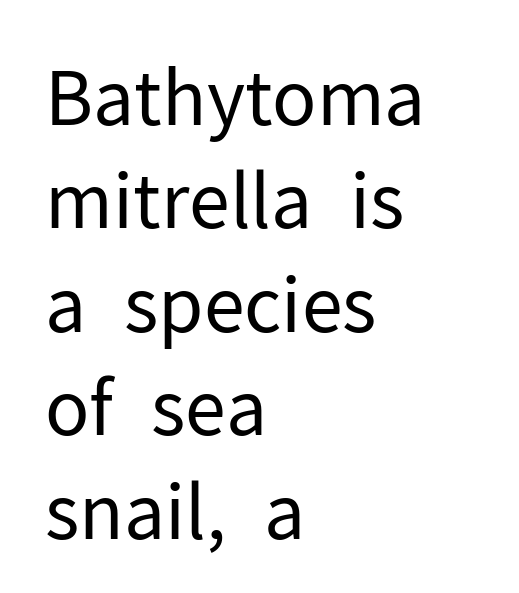
The lines are quadded left. The space between consecutive lines is moderate. Words appear dense and cohesive because spacing is normal. Honestly, there is no underline to notice here at all. This is sans-serif lettering, the kind often seen on screens and signage.
